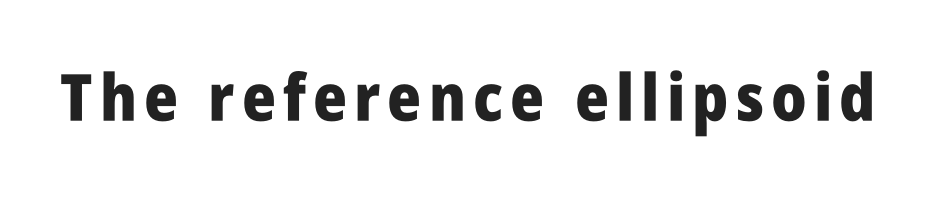
Q: Is the text bold? A: Yes.
Q: Is the text italic (slanted)? A: No, it is upright.
Q: Is the typeface a serif or a sans-serif typeface? A: Sans-serif.
Q: Is the text underlined? A: No.
Q: Width (condensed, normal, or wide)? A: Condensed.
Q: Stroke contrast? A: Low.
Q: x-height? A: Large.
Q: Monospaced? A: No.
